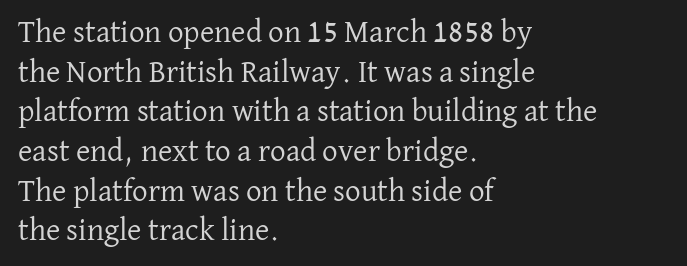
When letters stand straight like this, we call the style roman or upright. The space between consecutive lines is moderate. The face used here is proportionally spaced, like ordinary book or web type. Nobody drew a line under any word here. Each line starts at the same left margin while the right side varies. Weight: regular or lighter.
